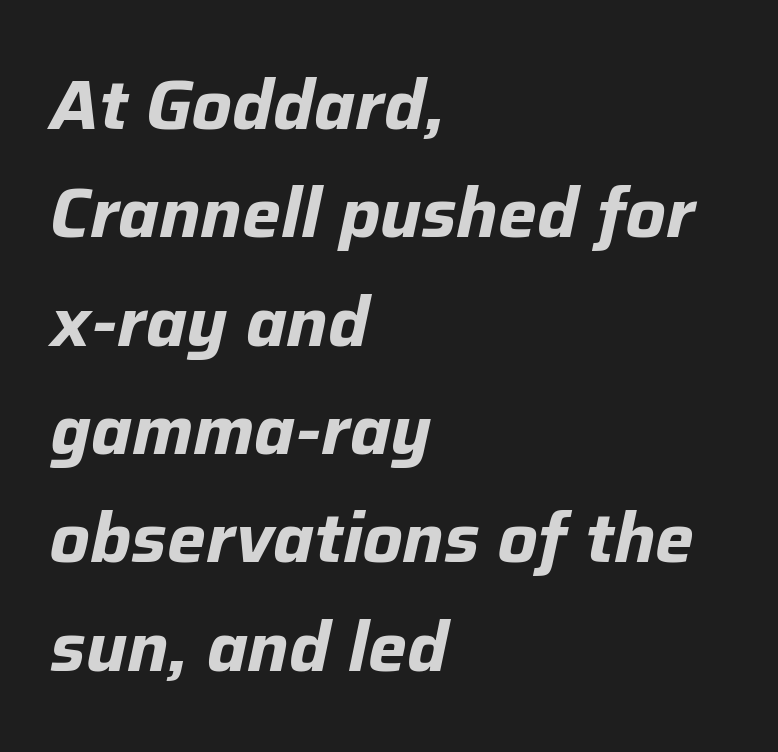
{"italic": "yes", "lean": "right", "slant_degrees": 12, "bold": "yes", "weight": "bold", "width": "normal", "stroke_contrast": "low", "x_height": "medium", "monospaced": "no", "underline": "no", "align": "left", "line_spacing": "normal", "line_spacing_ratio": 1.57, "letter_spacing": "normal", "letter_spacing_em": 0.0, "glyph_px": 69}
